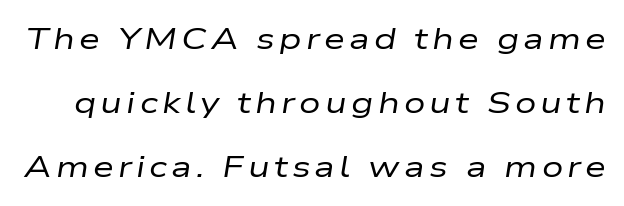
Q: Is the text bold? A: No.
Q: Is the text italic (slanted)? A: Yes, it leans right by about 9 degrees.
Q: Is the text underlined? A: No.
Q: Is the spacing between lines tight, normal or loose? A: Loose.
Q: Width (condensed, normal, or wide)? A: Wide.
Q: Stroke contrast? A: Low.
Q: x-height? A: Medium.
Q: Monospaced? A: No.
